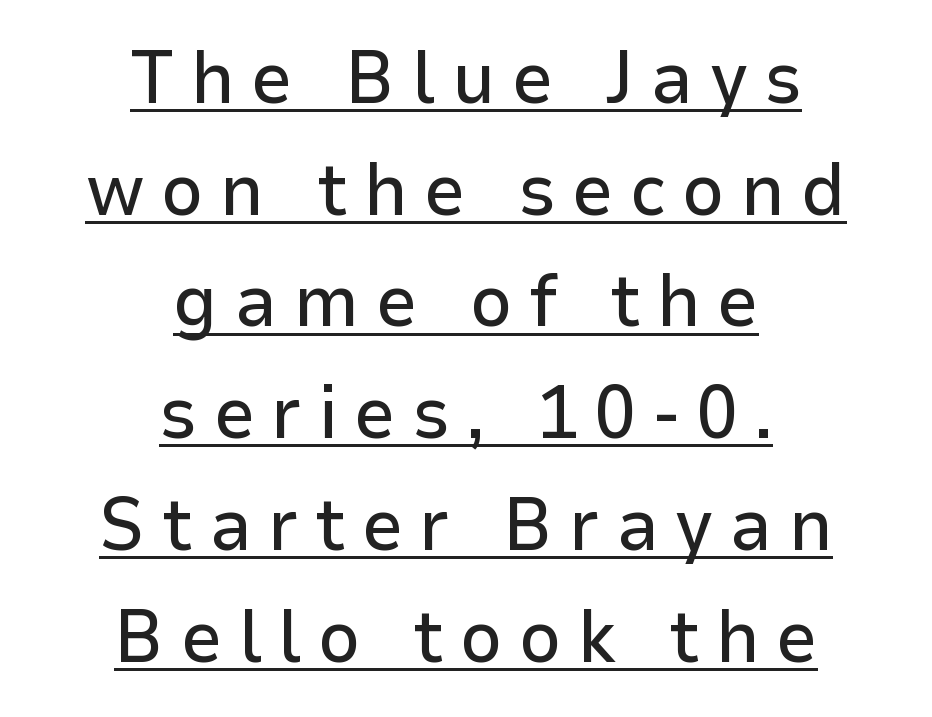
A typographer would call this underscored text. The face used here is rendered with a markedly widened letterfit. Does the leading feel generous? No, just average. The compositor balanced each line on the midline. The lettering holds an erect, upright posture throughout.
